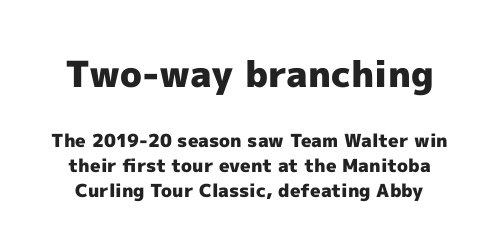
Type size steps down from the first block to the second. Heavy-handed strokes throughout: this text is bold. Just letters on the line, the space beneath them empty. A sans-serif font was chosen for this passage. This sample uses plain, unmodified letter spacing.
